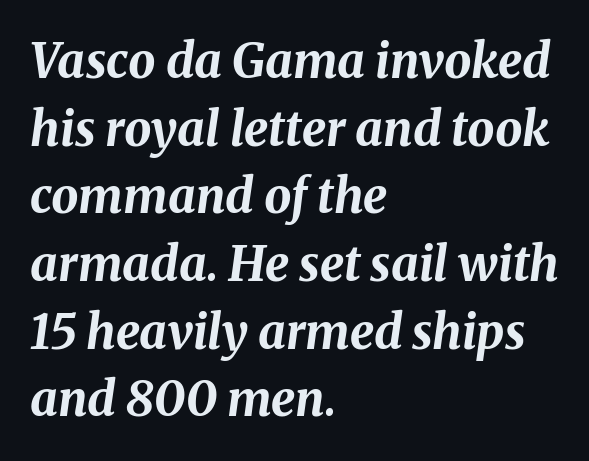
The image shows 48 px bold type, italic (leaning right); set left-aligned, normal line spacing (1.41x), normal letter spacing, not underlined; medium stroke contrast and a medium x-height.
